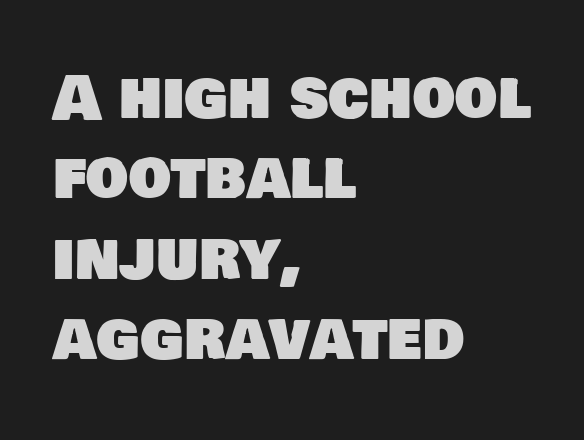
Q: Is the typeface a serif or a sans-serif typeface? A: Sans-serif.
Q: Is the text underlined? A: No.
Q: How is the paragraph aligned? A: Left-aligned.
Q: Is the spacing between letters normal or unusually wide? A: Normal.
Q: Is the spacing between lines tight, normal or loose? A: Normal.
Q: Width (condensed, normal, or wide)? A: Normal.
Q: Stroke contrast? A: Low.
Q: x-height? A: Large.
Q: Monospaced? A: No.
